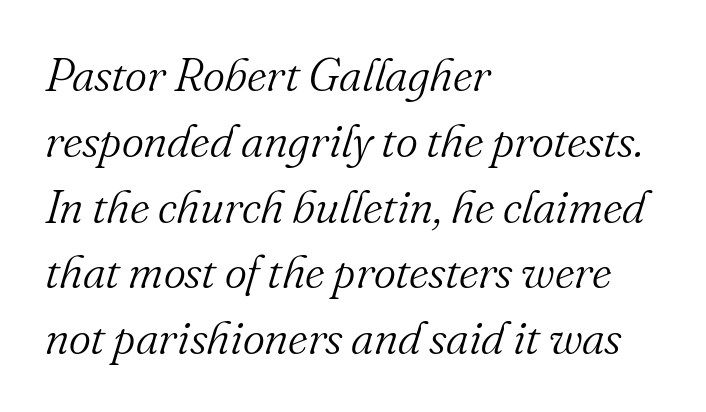
Q: Is the text bold? A: No.
Q: Is the text italic (slanted)? A: Yes, it leans right by about 16 degrees.
Q: Is the typeface a serif or a sans-serif typeface? A: Serif.
Q: Is the text underlined? A: No.
Q: How is the paragraph aligned? A: Left-aligned.
Q: Is the spacing between letters normal or unusually wide? A: Normal.
Q: Is the spacing between lines tight, normal or loose? A: Normal.
Q: Width (condensed, normal, or wide)? A: Normal.
Q: Stroke contrast? A: Medium.
Q: x-height? A: Small.
Q: Monospaced? A: No.
